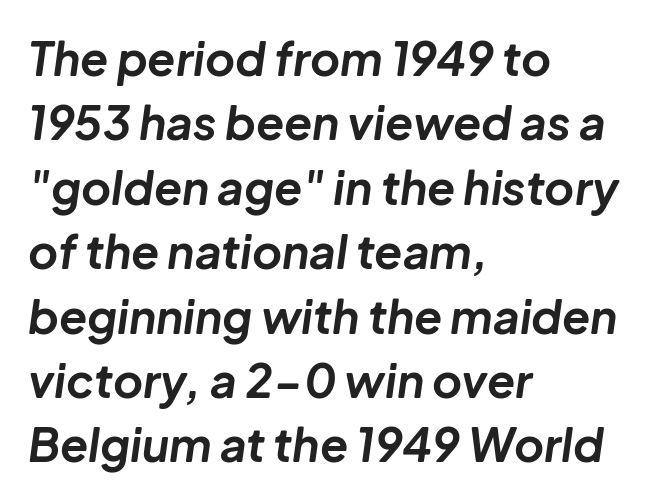
The image shows 46 px bold type, italic (leaning right); set left-aligned, normal line spacing (1.4x), normal letter spacing, not underlined; low stroke contrast and a medium x-height.
